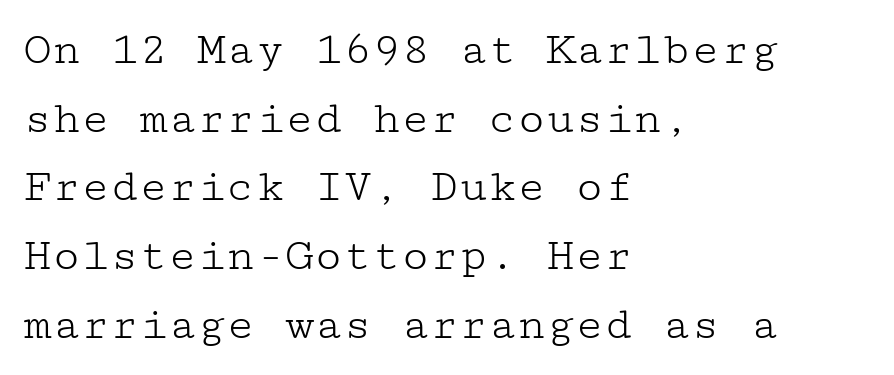
{"serif": "yes", "italic": "no", "bold": "no", "weight": "light", "width": "wide", "stroke_contrast": "low", "x_height": "medium", "underline": "no", "align": "left", "line_spacing": "normal", "line_spacing_ratio": 1.43, "letter_spacing": "normal", "letter_spacing_em": 0.0, "glyph_px": 48}
